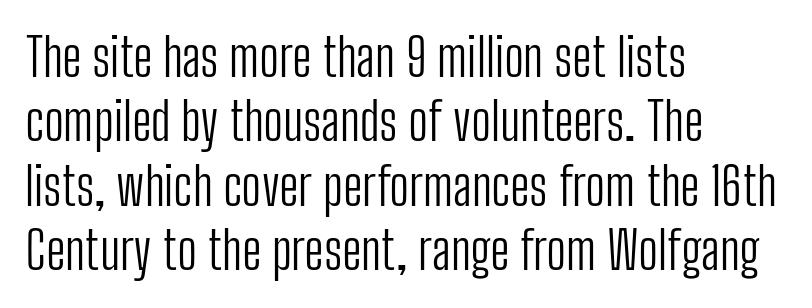
Q: Is the text bold? A: No.
Q: Is the text italic (slanted)? A: No, it is upright.
Q: Is the typeface a serif or a sans-serif typeface? A: Sans-serif.
Q: Is the text underlined? A: No.
Q: How is the paragraph aligned? A: Left-aligned.
Q: Is the spacing between letters normal or unusually wide? A: Normal.
Q: Width (condensed, normal, or wide)? A: Condensed.
Q: Stroke contrast? A: Low.
Q: x-height? A: Medium.
Q: Monospaced? A: No.
